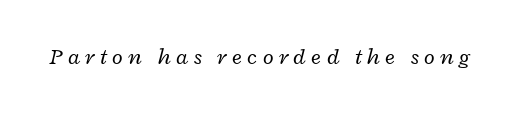
{"italic": "yes", "lean": "right", "slant_degrees": 12, "bold": "no", "underline": "no", "letter_spacing": "wide", "letter_spacing_em": 0.25, "glyph_px": 22}
